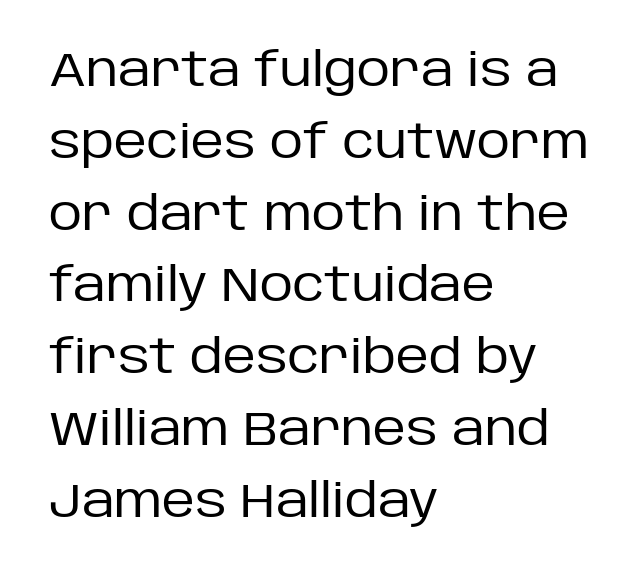
Notice how the stems are strictly vertical — no italics here. A normal amount of white space separates one row of letters from the next. A typesetter would label this face a sans. All the whitespace from short lines collects on the right. No extra tracking has been applied to these lines. Is this a fixed-width face? No — the glyphs have proportional, varying widths.
